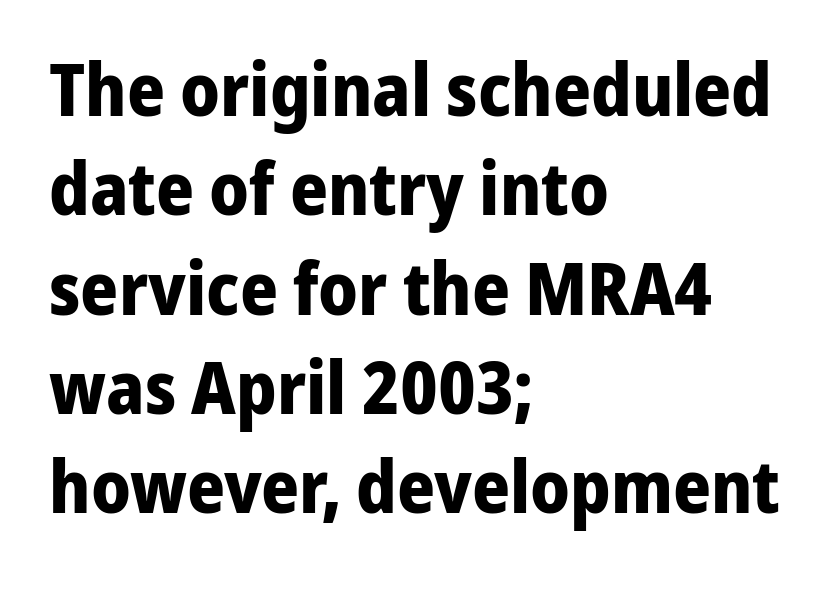
The image shows 73 px bold sans-serif type, upright; set left-aligned, normal line spacing (1.36x), normal letter spacing, not underlined; low stroke contrast and a medium x-height.
